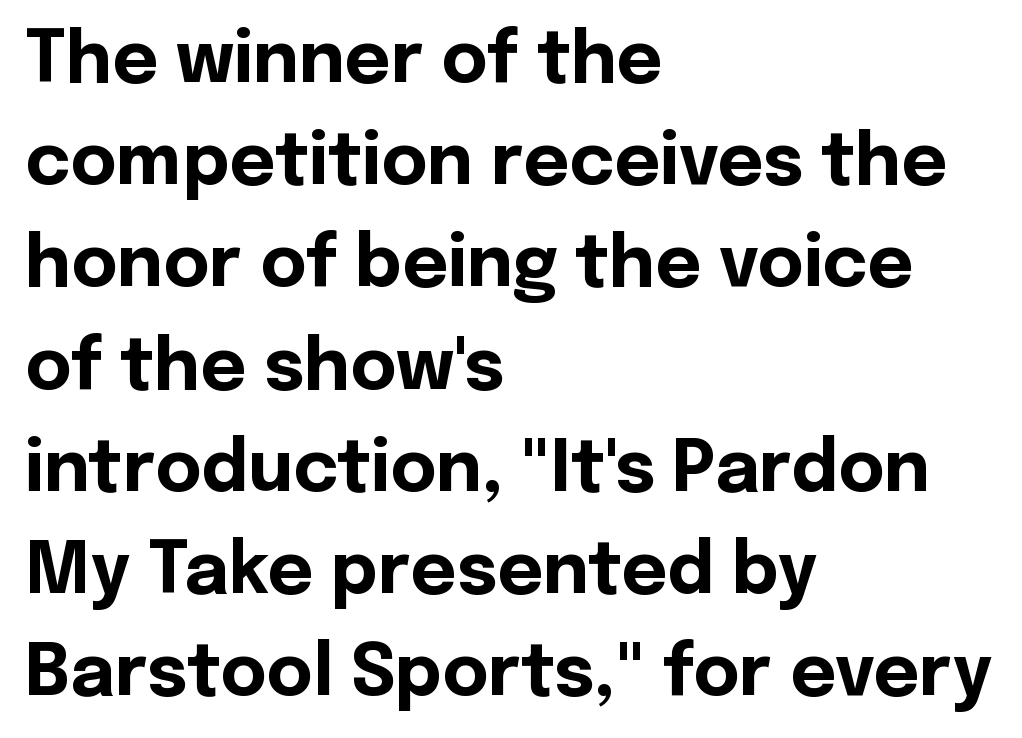
{"serif": "no", "italic": "no", "bold": "yes", "weight": "bold", "width": "normal", "x_height": "medium", "monospaced": "no", "underline": "no", "align": "left", "line_spacing": "normal", "line_spacing_ratio": 1.44, "letter_spacing": "normal", "letter_spacing_em": 0.0, "glyph_px": 71}
